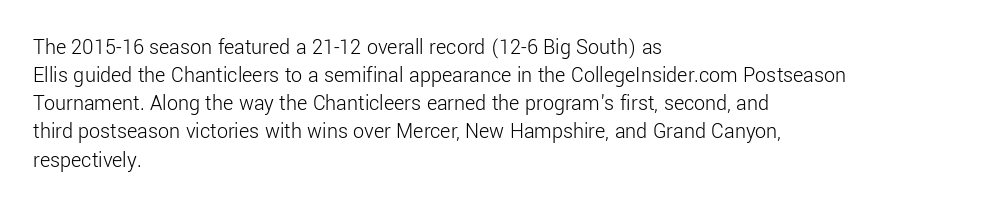
The image shows 22 px text type, upright; set left-aligned, normal line spacing (1.28x), normal letter spacing, not underlined.
